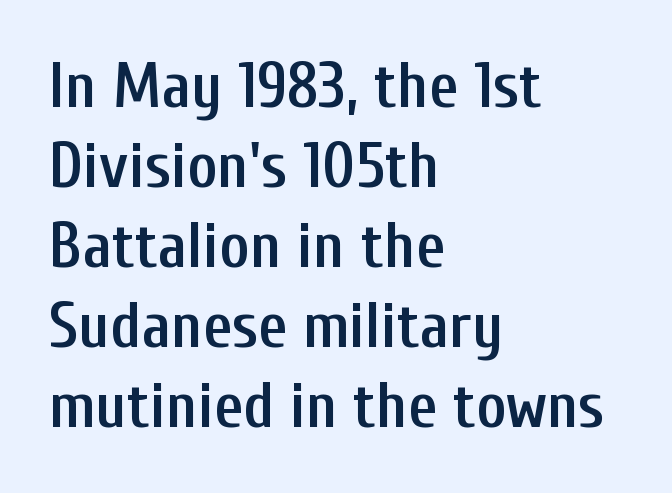
The image shows 64 px semibold, condensed sans-serif type, upright; set left-aligned, normal line spacing (1.25x), normal letter spacing, not underlined; low stroke contrast and a medium x-height.
